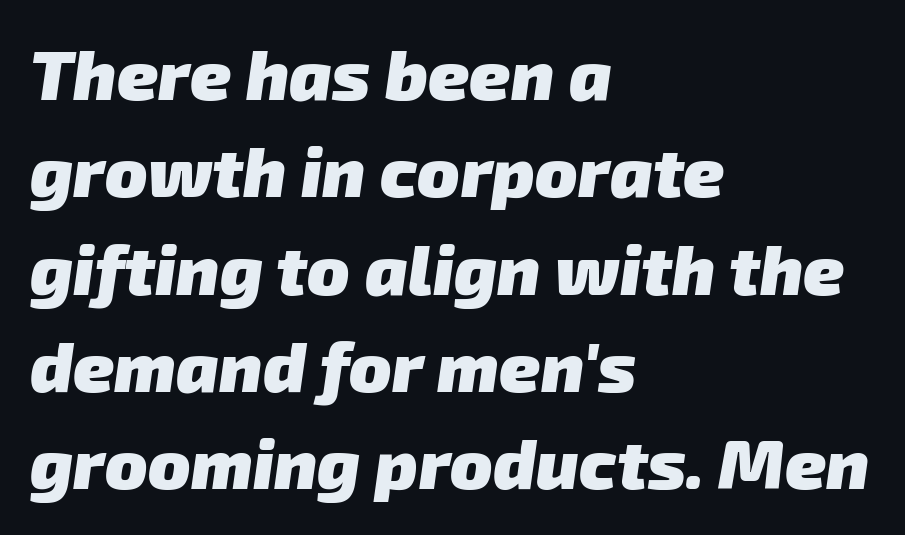
Note the varied advance widths — an 'i' is clearly narrower than an 'm'. The text block is weighted toward the left margin, trailing off unevenly rightward. Does extra space separate the letters? No, they use regular spacing. The foot of each line stays bare and open. Regarding leading, the lines here are spaced in the standard way.
